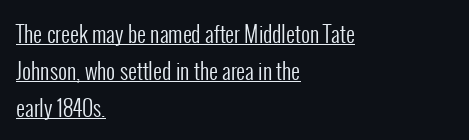
The gaps between neighbouring characters are ordinary and unremarkable. Each stroke keeps to a modest, everyday thickness or less. You can tell it's not italic because the verticals are truly vertical. Alignment: flush left.
